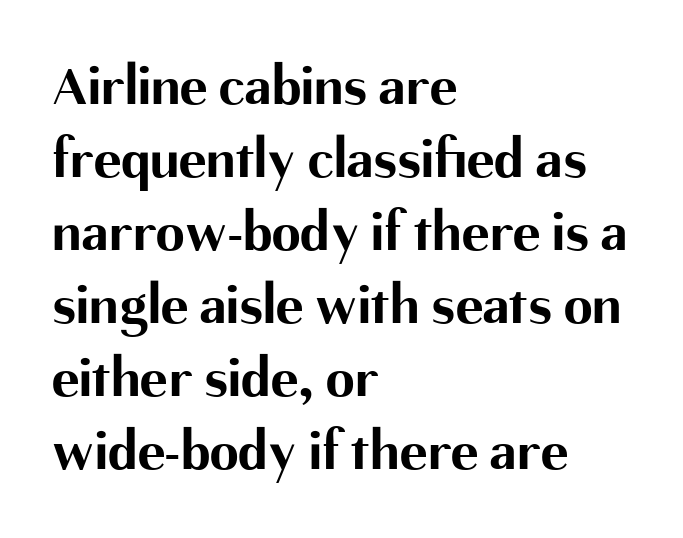
Quick note: underline off. Nope, no serifs anywhere on these letters. Tracking here is standard; glyphs follow each other at the usual distance. Short and long lines alike share a common starting point at left. Rendered with straight, roman letterforms. The rendering uses natural spacing where letterforms have individual widths.
